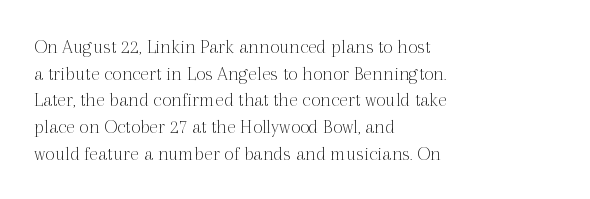
The image shows 21 px text type, upright; set left-aligned, normal line spacing (1.27x), normal letter spacing, not underlined.
